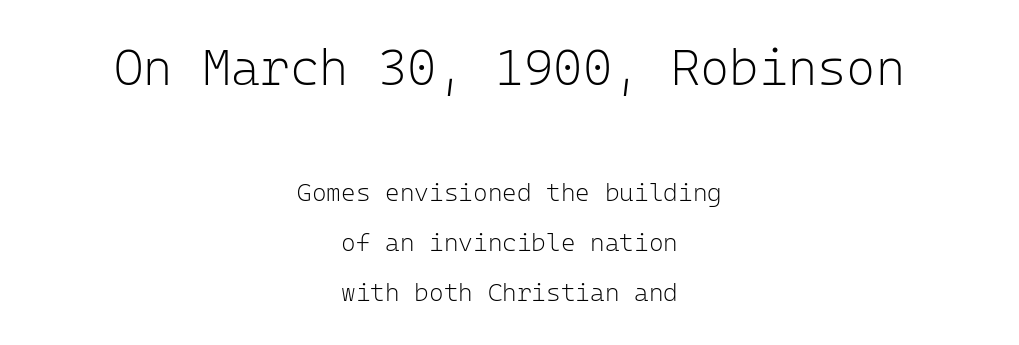
Notice how the stems are strictly vertical — no italics here. The passage shown is not underscored anywhere. What's the leading like? Stretched, with rows far apart. No heavy texture on the line: the type isn't bold.
